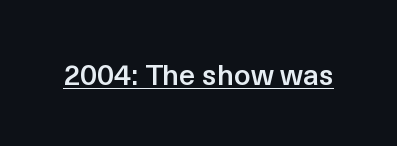
Q: Is the text bold? A: Semi-bold.
Q: Is the text italic (slanted)? A: No, it is upright.
Q: Is the typeface a serif or a sans-serif typeface? A: Sans-serif.
Q: Is the text underlined? A: Yes.
Q: Is the spacing between letters normal or unusually wide? A: Normal.
Q: Width (condensed, normal, or wide)? A: Normal.
Q: x-height? A: Medium.
Q: Monospaced? A: No.
